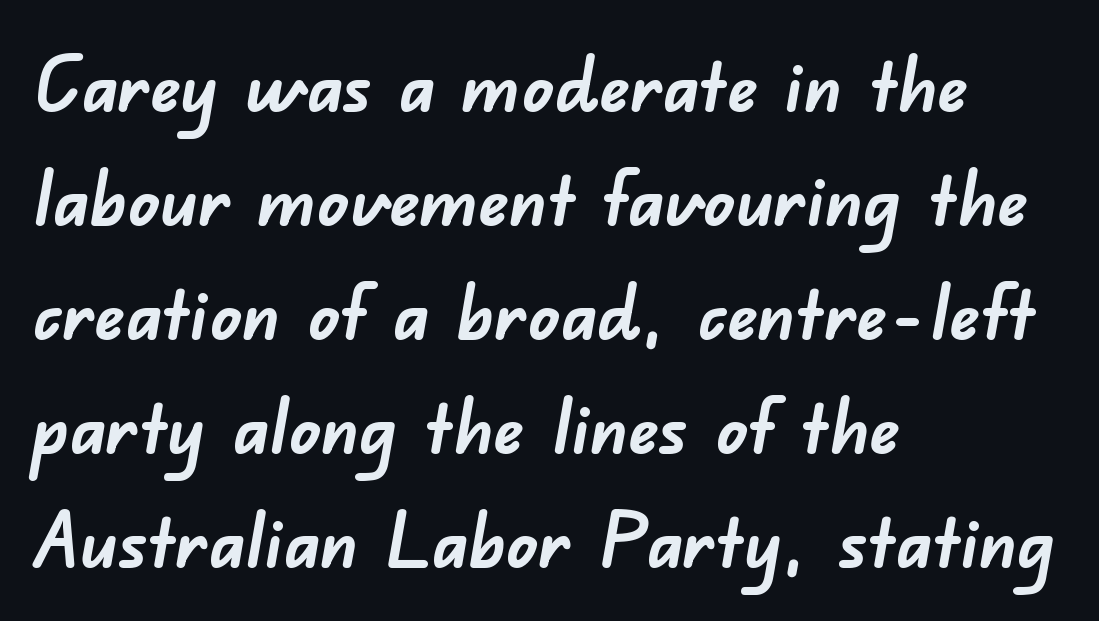
Q: Is the text bold? A: Yes.
Q: Is the typeface a serif or a sans-serif typeface? A: Sans-serif.
Q: Is the text underlined? A: No.
Q: How is the paragraph aligned? A: Left-aligned.
Q: Is the spacing between letters normal or unusually wide? A: Normal.
Q: Is the spacing between lines tight, normal or loose? A: Normal.
Q: Width (condensed, normal, or wide)? A: Normal.
Q: Stroke contrast? A: Low.
Q: x-height? A: Small.
Q: Monospaced? A: No.
